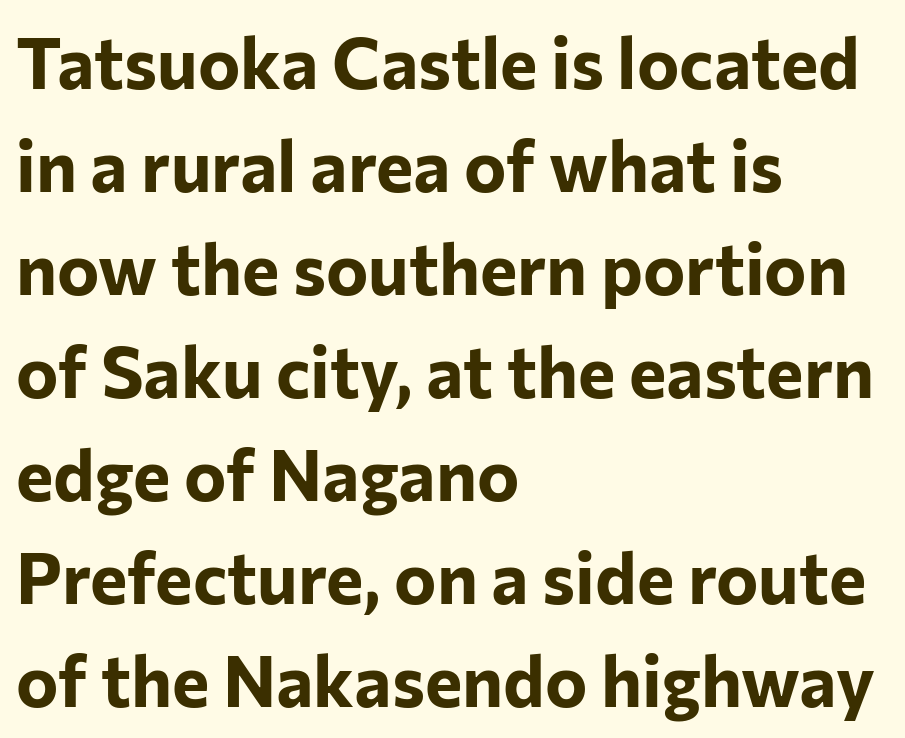
The face used here is proportionally spaced, like ordinary book or web type. The letterforms sit shoulder to shoulder at normal distance. The paragraph shown leans on its left margin. Designer's note — italics off, roman on. The space between consecutive lines is moderate. What weight is shown? A full bold with thick strokes.
